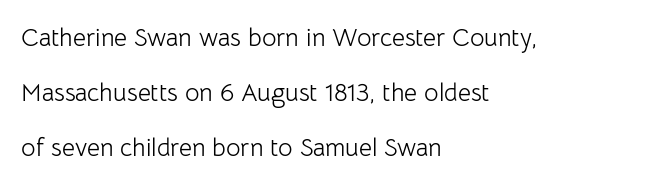
The space directly below the letters is spotless. These lines stand farther apart than default settings would place them. The line texture is even and compact thanks to regular tracking. Ascenders rise straight up at ninety degrees. Letters have the restrained weight of plain body copy at most. Reading down the block, your eye returns to a fixed left position each line.
